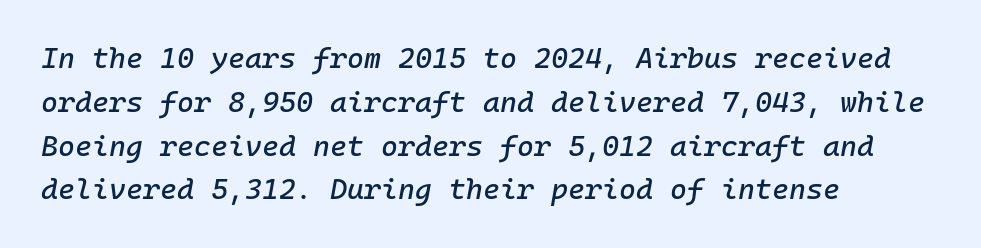
Q: Is the text italic (slanted)? A: Yes, it leans right by about 10 degrees.
Q: Is the text underlined? A: No.
Q: How is the paragraph aligned? A: Left-aligned.
Q: Is the spacing between letters normal or unusually wide? A: Normal.
Q: Is the spacing between lines tight, normal or loose? A: Normal.
Q: Width (condensed, normal, or wide)? A: Normal.
Q: Stroke contrast? A: Low.
Q: x-height? A: Medium.
Q: Monospaced? A: Yes.
